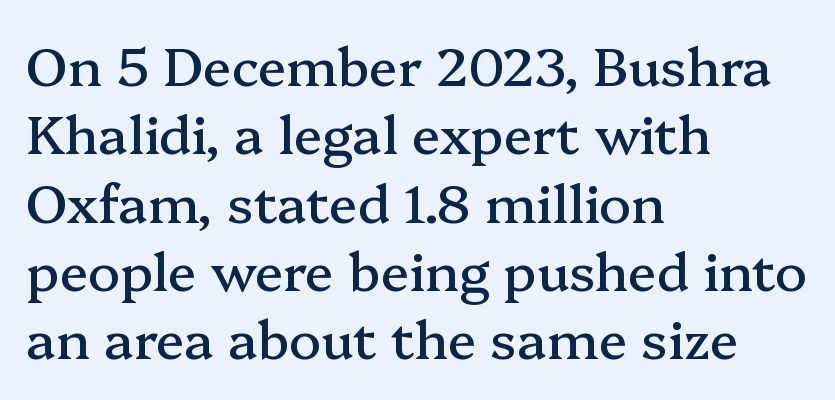
{"serif": "yes", "italic": "no", "width": "normal", "stroke_contrast": "medium", "x_height": "medium", "monospaced": "no", "underline": "no", "align": "left", "line_spacing": "normal", "line_spacing_ratio": 1.29, "letter_spacing": "normal", "letter_spacing_em": 0.0, "glyph_px": 53}
